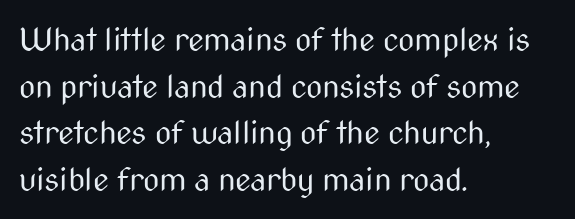
The font's upright variant was chosen for this text. Normally led — the rows are evenly, conventionally spaced. Serifs: no, the terminals of the letterforms are clean. The font sits on the lighter half of the weight spectrum, regular included.
